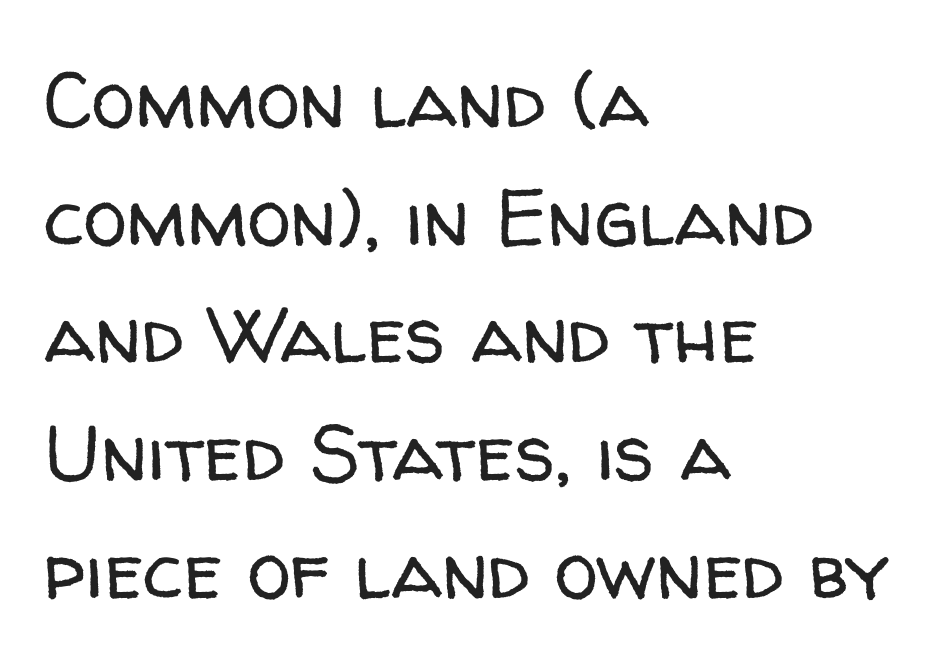
Which margin do the lines hug? The left one — the right edge is uneven. In terms of letterspacing, this is plain default setting. Is there much room between lines? A standard amount, neither cramped nor airy. Do the characters align in a grid? No, the font is proportional.
